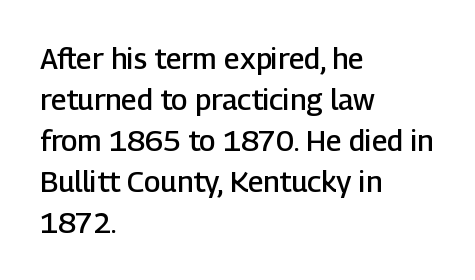
Q: Is the text bold? A: Semi-bold.
Q: Is the text italic (slanted)? A: No, it is upright.
Q: Is the typeface a serif or a sans-serif typeface? A: Sans-serif.
Q: Is the text underlined? A: No.
Q: How is the paragraph aligned? A: Left-aligned.
Q: Is the spacing between letters normal or unusually wide? A: Normal.
Q: Is the spacing between lines tight, normal or loose? A: Normal.
Q: Width (condensed, normal, or wide)? A: Normal.
Q: Stroke contrast? A: Low.
Q: x-height? A: Medium.
Q: Monospaced? A: No.
